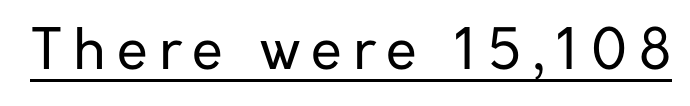
Do the characters align in a grid? No, the font is proportional. A roman cut, with each character standing at attention. A continuous stroke trails under the words, as in a hyperlink. Serifs: no, the terminals of the letterforms are clean.
